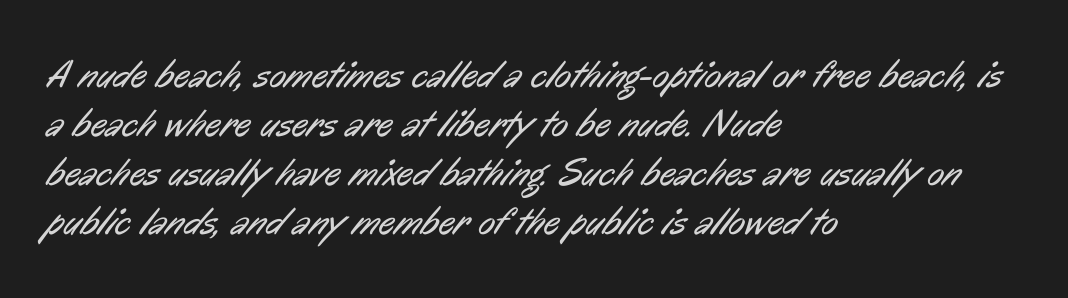
The image shows 39 px regular-weight, condensed sans-serif type; set left-aligned, normal line spacing (1.26x), normal letter spacing, not underlined; low stroke contrast and a medium x-height.
